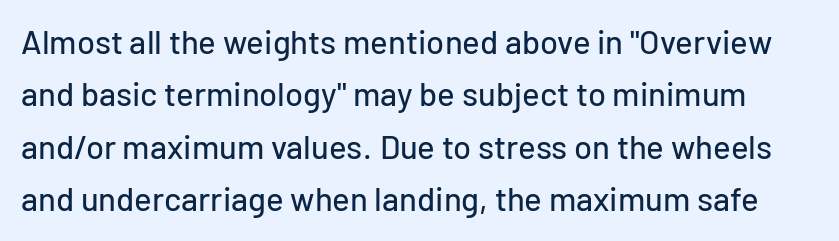
{"serif": "no", "italic": "no", "width": "normal", "stroke_contrast": "low", "x_height": "medium", "monospaced": "no", "underline": "no", "line_spacing": "normal", "line_spacing_ratio": 1.59, "letter_spacing": "normal", "letter_spacing_em": 0.0, "glyph_px": 33}
